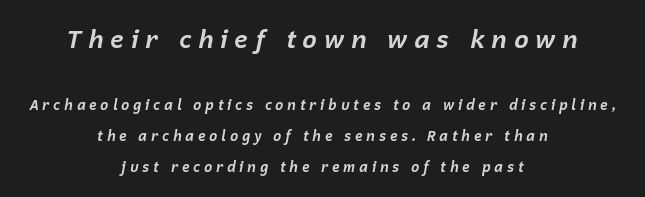
The image shows 25 px bold type, italic (leaning right); set centered, loose line spacing (2.21x), unusually wide letter spacing (+0.25 em), not underlined; the first (top) block is 1.79x larger.
